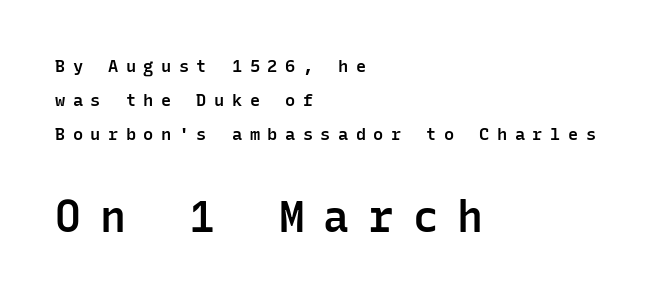
The image shows 43 px semibold sans-serif type, upright, monospaced; set left-aligned, loose line spacing (1.99x), unusually wide letter spacing (+0.44 em), not underlined; the second (bottom) block is 2.53x larger; low stroke contrast and a medium x-height.
